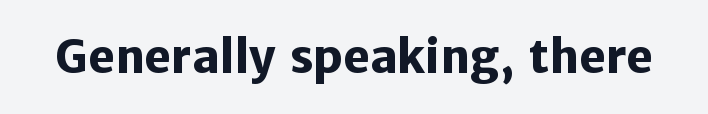
The image shows 45 px heavy sans-serif type, upright; set normal letter spacing, not underlined; low stroke contrast and a medium x-height.
